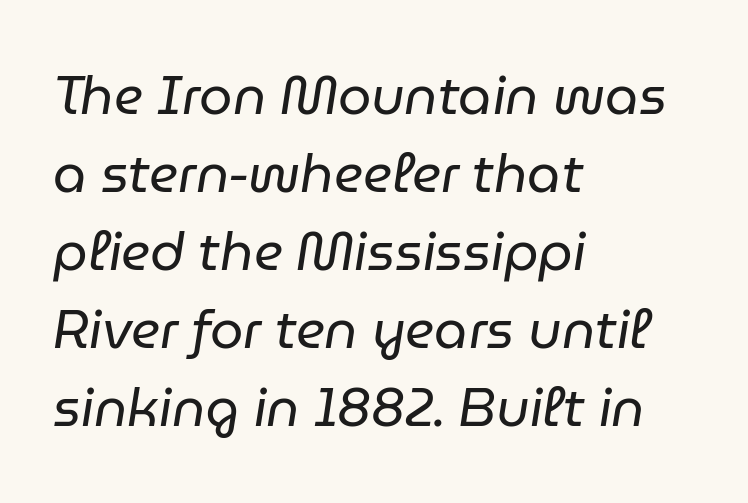
The image shows 53 px regular-weight type, italic (leaning right); set left-aligned, normal line spacing (1.47x), normal letter spacing, not underlined; low stroke contrast and a medium x-height.
